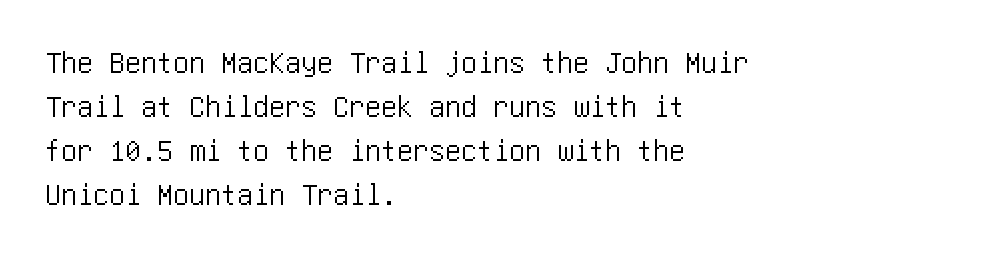
Note: no serifs on the glyphs. How would I describe the line gaps? Plain and ordinary. This rendering features lettering with no underline. What stands out about the letter spacing? Nothing — it is the standard amount.
